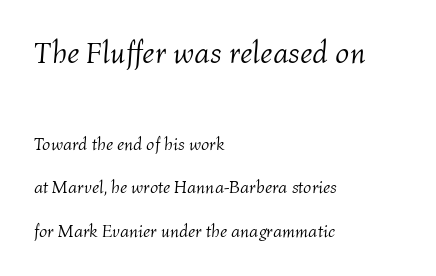
Q: Is the text bold? A: No.
Q: Is the text italic (slanted)? A: Yes, it leans right by about 4 degrees.
Q: Is the text underlined? A: No.
Q: How is the paragraph aligned? A: Left-aligned.
Q: Is the spacing between letters normal or unusually wide? A: Normal.
Q: Is the spacing between lines tight, normal or loose? A: Loose.
Q: Which block of text is set in a larger size, the first (top) or the second (bottom)? A: The first (top) one.
Q: Width (condensed, normal, or wide)? A: Normal.
Q: Stroke contrast? A: Medium.
Q: x-height? A: Medium.
Q: Monospaced? A: No.
